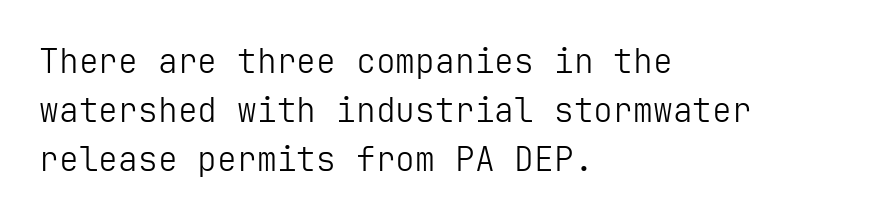
The image shows 33 px light sans-serif type, upright; set left-aligned, normal line spacing (1.49x), normal letter spacing, not underlined; low stroke contrast and a medium x-height.
